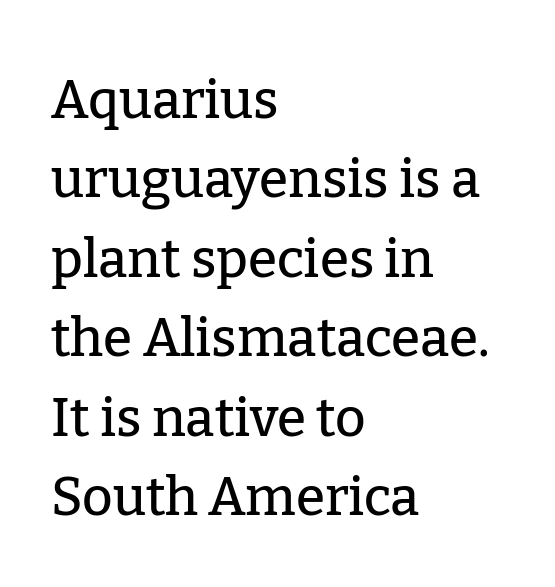
Characters follow at the spacing the type designer built in. These lines are composed in type with serifs. This rendering features lettering with no underline. Think of a printed novel: that variable character pitch is what you see here. The vertical gap from one line to the next is medium. Horizontally, the lines are justified to the leading edge only.
